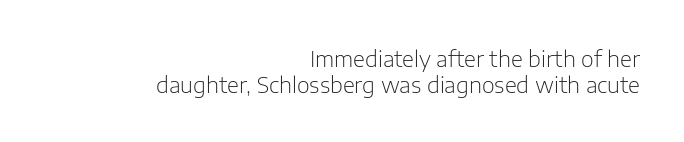
{"italic": "no", "bold": "no", "underline": "no", "align": "right", "line_spacing_ratio": 1.17, "letter_spacing": "normal", "letter_spacing_em": 0.0, "glyph_px": 22}
